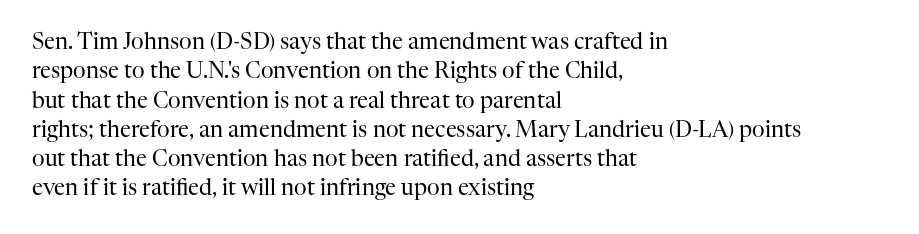
{"italic": "no", "bold": "no", "underline": "no", "align": "left", "line_spacing": "normal", "line_spacing_ratio": 1.33, "letter_spacing": "normal", "letter_spacing_em": 0.0, "glyph_px": 22}
